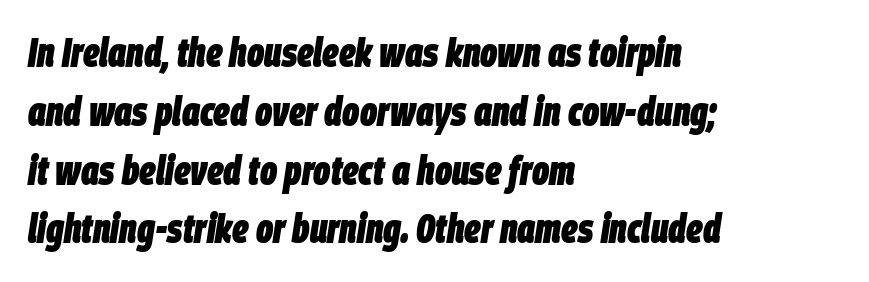
Q: Is the text bold? A: Yes.
Q: Is the text italic (slanted)? A: Yes, it leans right by about 9 degrees.
Q: Is the text underlined? A: No.
Q: How is the paragraph aligned? A: Left-aligned.
Q: Is the spacing between letters normal or unusually wide? A: Normal.
Q: Is the spacing between lines tight, normal or loose? A: Normal.
Q: Width (condensed, normal, or wide)? A: Condensed.
Q: Stroke contrast? A: Low.
Q: x-height? A: Large.
Q: Monospaced? A: No.
